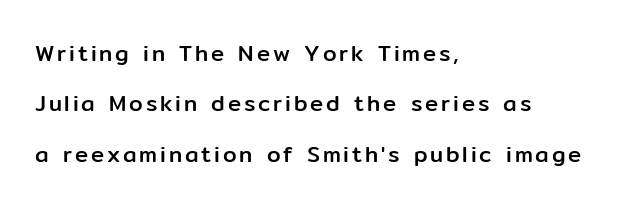
The type sits square on the baseline with zero lean. The string is rendered with underlining switched off. Summary of vertical rhythm: relaxed, with wide interline spacing. Horizontally, the lines are justified to the leading edge only.
